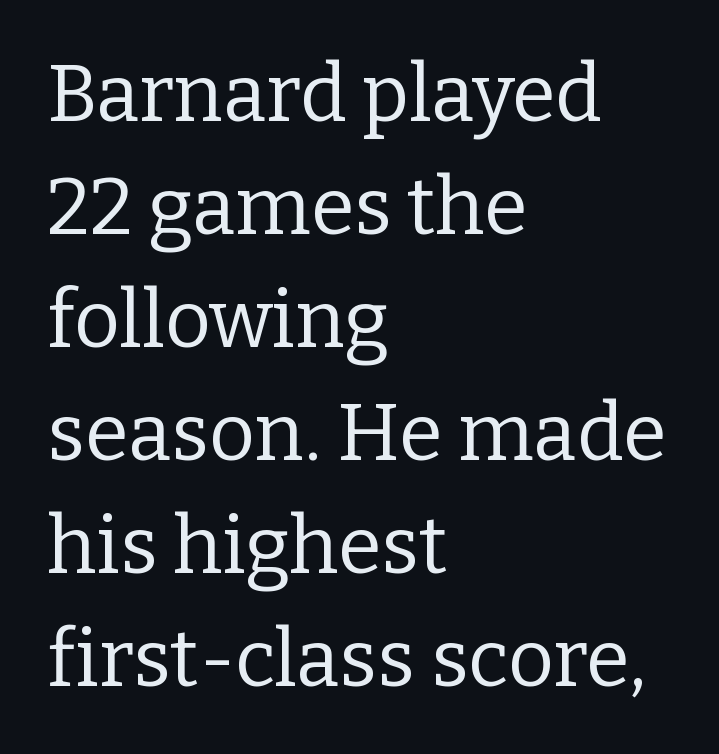
Q: Is the text bold? A: No.
Q: Is the text italic (slanted)? A: No, it is upright.
Q: Is the typeface a serif or a sans-serif typeface? A: Serif.
Q: Is the text underlined? A: No.
Q: How is the paragraph aligned? A: Left-aligned.
Q: Is the spacing between letters normal or unusually wide? A: Normal.
Q: Is the spacing between lines tight, normal or loose? A: Normal.
Q: Width (condensed, normal, or wide)? A: Normal.
Q: Stroke contrast? A: Low.
Q: x-height? A: Medium.
Q: Monospaced? A: No.
